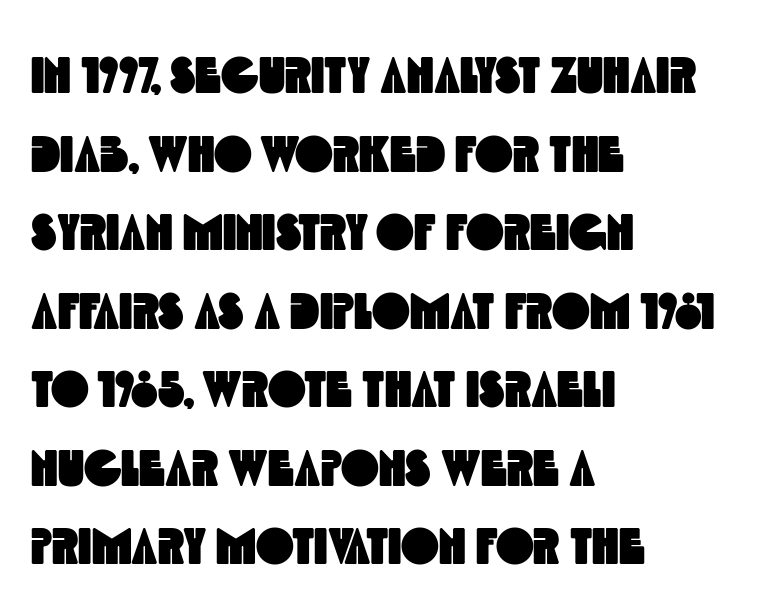
Layout note: lines flush left. The characters display no serif detailing; their extremities are plain. Regular leading. Looks like regular typesetting: each glyph gets only the width it needs.
